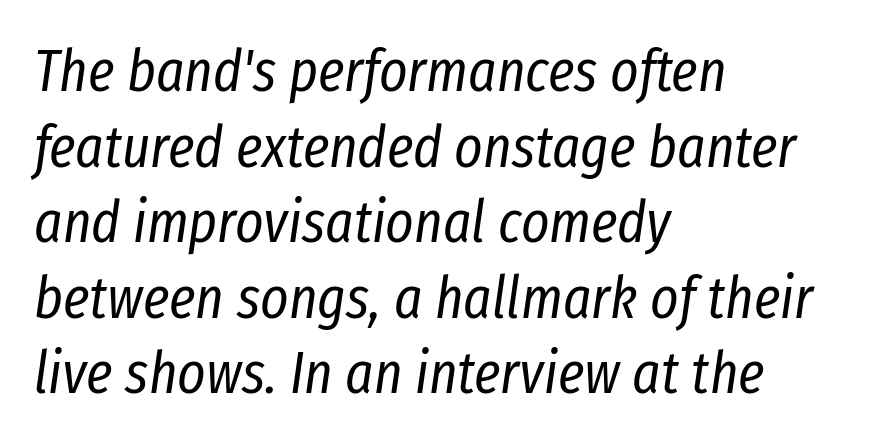
The image shows 60 px regular-weight, condensed type, italic (leaning right); set left-aligned, normal line spacing (1.26x), normal letter spacing, not underlined; low stroke contrast and a medium x-height.
